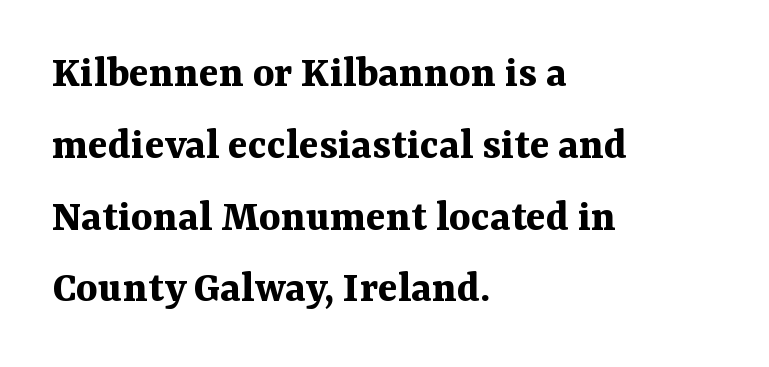
{"serif": "yes", "italic": "no", "bold": "yes", "weight": "bold", "width": "normal", "stroke_contrast": "medium", "x_height": "medium", "monospaced": "no", "underline": "no", "align": "left", "line_spacing": "normal", "line_spacing_ratio": 1.56, "letter_spacing": "normal", "letter_spacing_em": 0.0, "glyph_px": 46}
